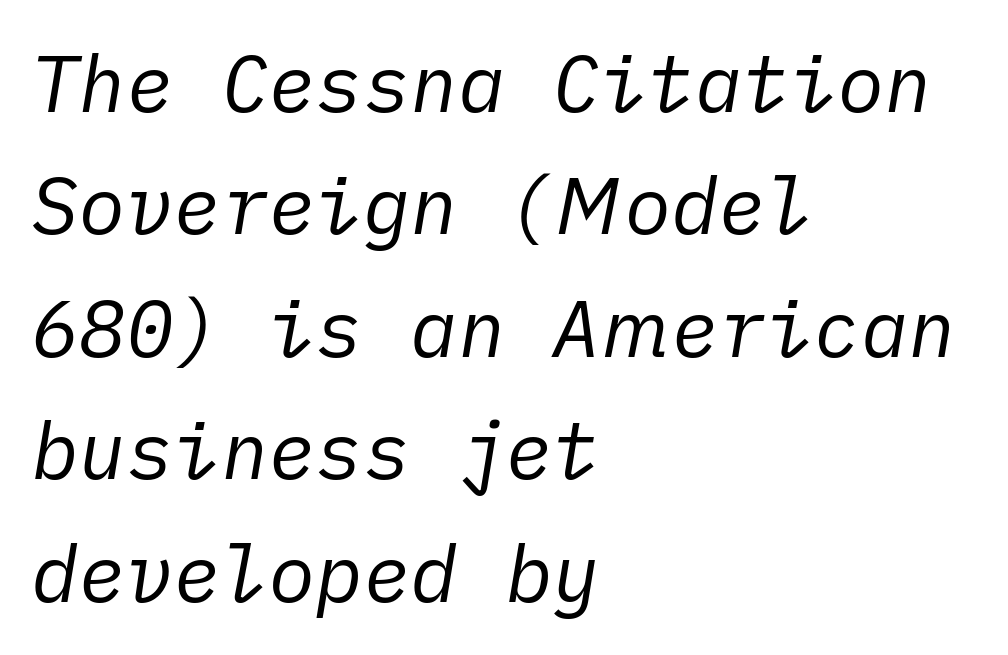
Q: Is the text bold? A: No.
Q: Is the text italic (slanted)? A: Yes, it leans right by about 10 degrees.
Q: Is the text underlined? A: No.
Q: How is the paragraph aligned? A: Left-aligned.
Q: Is the spacing between letters normal or unusually wide? A: Normal.
Q: Is the spacing between lines tight, normal or loose? A: Normal.
Q: Width (condensed, normal, or wide)? A: Normal.
Q: Stroke contrast? A: Low.
Q: x-height? A: Medium.
